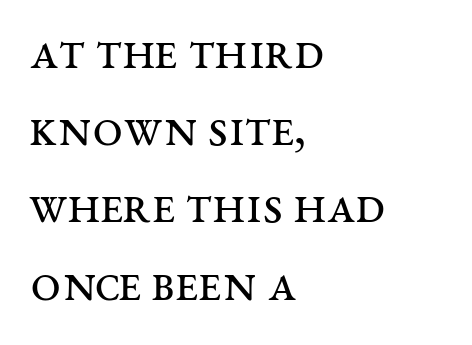
Q: Is the text bold? A: No.
Q: Is the text italic (slanted)? A: No, it is upright.
Q: Is the typeface a serif or a sans-serif typeface? A: Serif.
Q: Is the text underlined? A: No.
Q: How is the paragraph aligned? A: Left-aligned.
Q: Is the spacing between letters normal or unusually wide? A: Normal.
Q: Is the spacing between lines tight, normal or loose? A: Normal.
Q: Width (condensed, normal, or wide)? A: Wide.
Q: Stroke contrast? A: Medium.
Q: x-height? A: Large.
Q: Monospaced? A: No.
